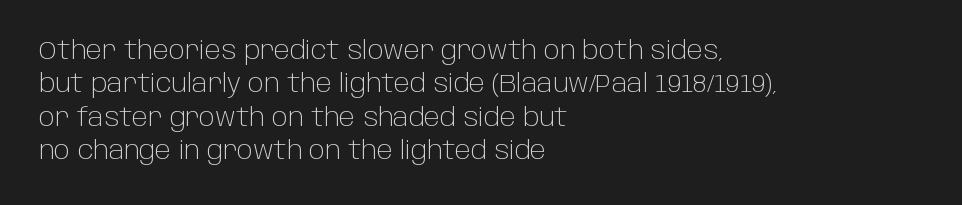
Notice how the stems are strictly vertical — no italics here. Clear beneath every line of the passage. Compared with typical paragraphs, the rows here are spaced about the same. The letters look calm and open, with moderate or lighter stems. Spacing between characters is what you'd get straight out of the box.
